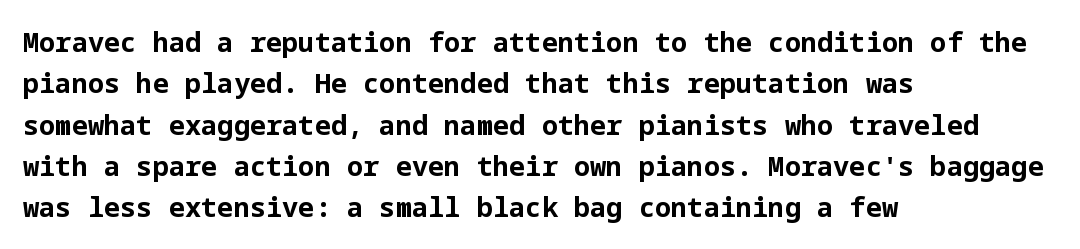
{"italic": "no", "bold": "yes", "underline": "no", "align": "left", "line_spacing": "normal", "line_spacing_ratio": 1.53, "letter_spacing": "normal", "letter_spacing_em": 0.0, "glyph_px": 27}
